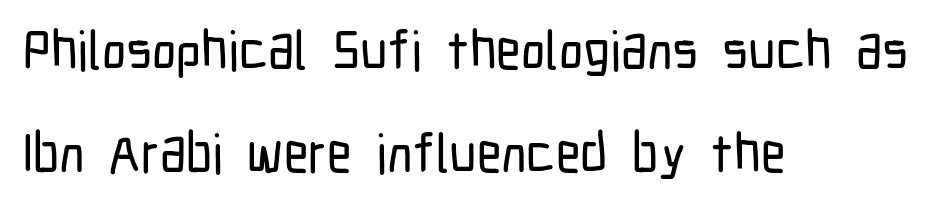
Q: Is the text italic (slanted)? A: No, it is upright.
Q: Is the typeface a serif or a sans-serif typeface? A: Sans-serif.
Q: Is the text underlined? A: No.
Q: How is the paragraph aligned? A: Left-aligned.
Q: Is the spacing between letters normal or unusually wide? A: Normal.
Q: Is the spacing between lines tight, normal or loose? A: Loose.
Q: Width (condensed, normal, or wide)? A: Condensed.
Q: Stroke contrast? A: Low.
Q: x-height? A: Medium.
Q: Monospaced? A: No.
